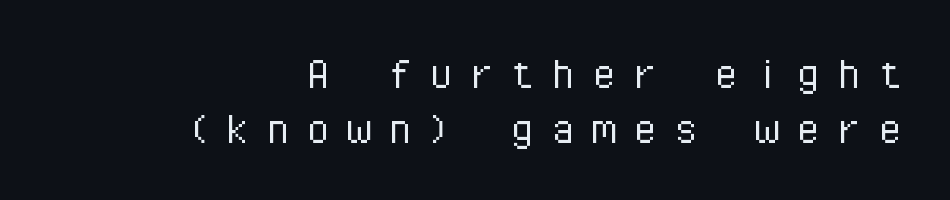
If you drew a ruler down the right edge, every line would touch it. Each letter, wide or thin by design, is forced into the same width here. Heaviness? Minimal to ordinary, like unemphasized prose. Substantial extra tracking has been applied to these lines. Underline: absent.
